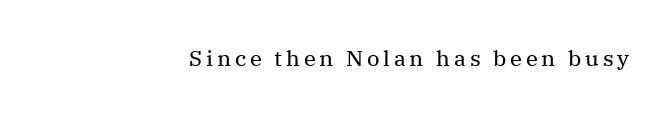
{"italic": "no", "bold": "no", "underline": "no", "glyph_px": 22}
